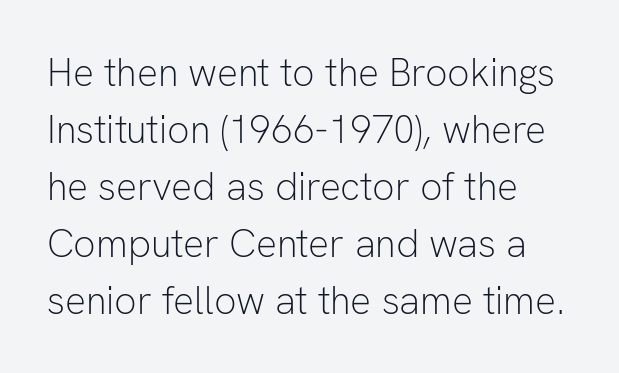
The image shows 39 px light sans-serif type, upright; set left-aligned, normal line spacing (1.46x), normal letter spacing, not underlined; low stroke contrast and a medium x-height.
